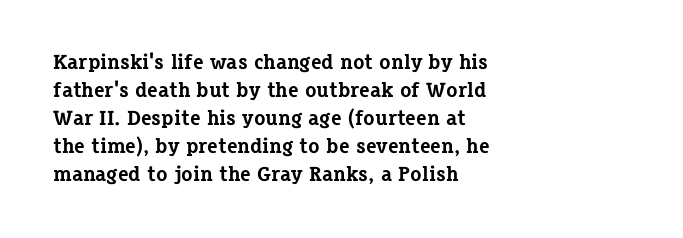
{"italic": "no", "bold": "yes", "underline": "no", "align": "left", "line_spacing": "normal", "line_spacing_ratio": 1.33, "letter_spacing": "normal", "letter_spacing_em": 0.0, "glyph_px": 21}
